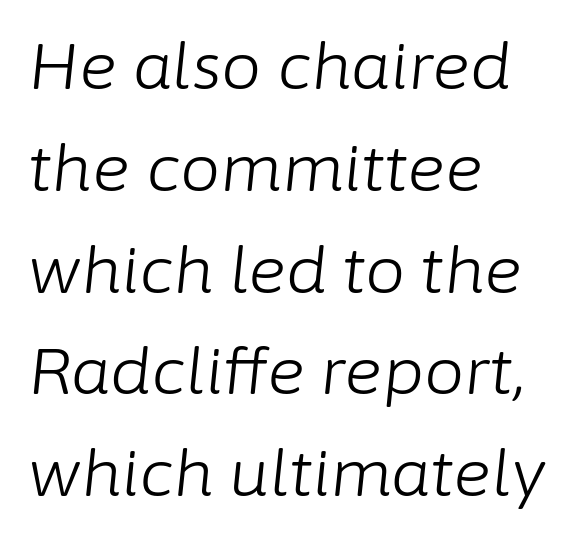
The image shows 64 px light type, italic (leaning right); set left-aligned, normal line spacing (1.59x), normal letter spacing, not underlined; low stroke contrast and a medium x-height.
